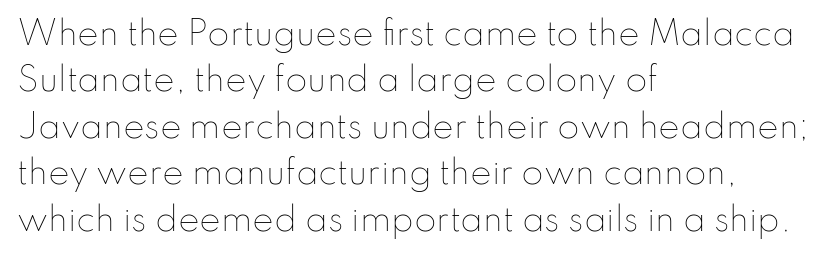
The image shows 32 px thin type, upright; set left-aligned, normal line spacing (1.45x), normal letter spacing, not underlined; low stroke contrast and a small x-height.
